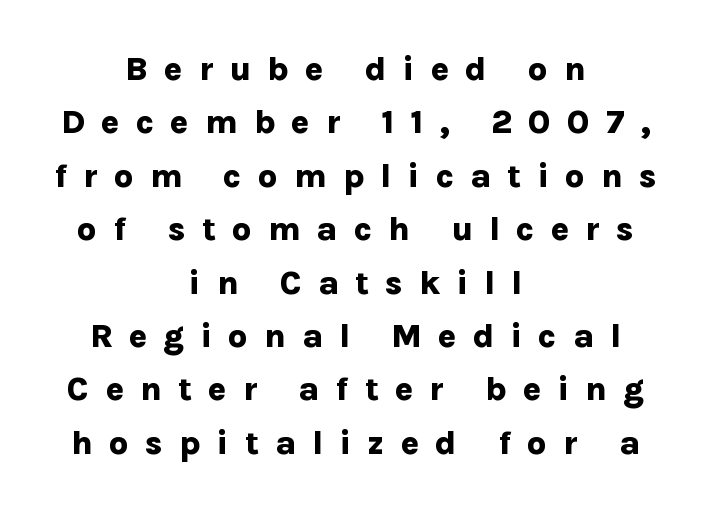
Q: Is the text bold? A: Yes.
Q: Is the text italic (slanted)? A: No, it is upright.
Q: Is the typeface a serif or a sans-serif typeface? A: Sans-serif.
Q: Is the text underlined? A: No.
Q: How is the paragraph aligned? A: Centered.
Q: Is the spacing between letters normal or unusually wide? A: Unusually wide.
Q: Is the spacing between lines tight, normal or loose? A: Normal.
Q: Width (condensed, normal, or wide)? A: Normal.
Q: Stroke contrast? A: Low.
Q: x-height? A: Medium.
Q: Monospaced? A: No.
